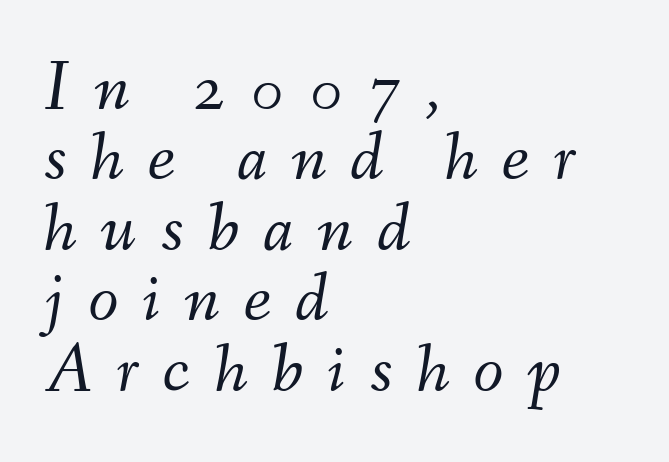
Q: Is the text bold? A: No.
Q: Is the text italic (slanted)? A: Yes, it leans right by about 9 degrees.
Q: Is the text underlined? A: No.
Q: How is the paragraph aligned? A: Left-aligned.
Q: Is the spacing between letters normal or unusually wide? A: Unusually wide.
Q: Is the spacing between lines tight, normal or loose? A: Tight.
Q: Width (condensed, normal, or wide)? A: Normal.
Q: Stroke contrast? A: Medium.
Q: x-height? A: Small.
Q: Monospaced? A: No.
